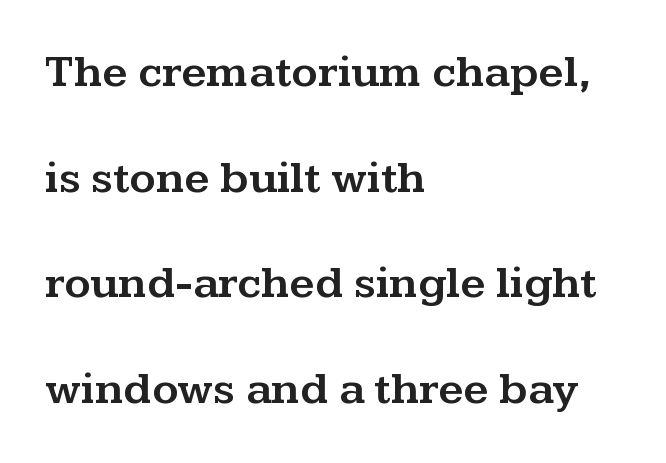
Q: Is the text italic (slanted)? A: No, it is upright.
Q: Is the typeface a serif or a sans-serif typeface? A: Serif.
Q: Is the text underlined? A: No.
Q: How is the paragraph aligned? A: Left-aligned.
Q: Is the spacing between letters normal or unusually wide? A: Normal.
Q: Is the spacing between lines tight, normal or loose? A: Loose.
Q: Width (condensed, normal, or wide)? A: Wide.
Q: Stroke contrast? A: Medium.
Q: x-height? A: Medium.
Q: Monospaced? A: No.
